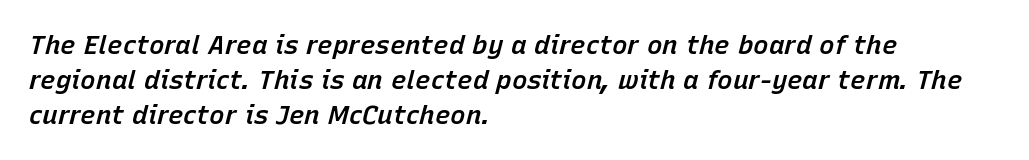
The image shows 26 px text type, italic (leaning right); set left-aligned, normal line spacing (1.34x), normal letter spacing, not underlined.
